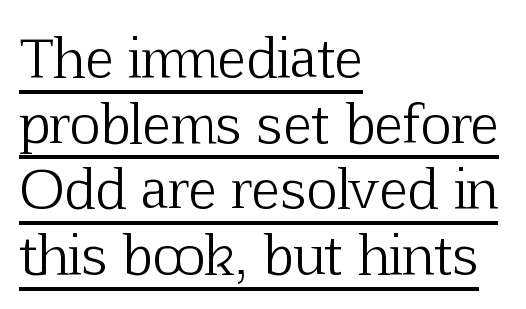
{"serif": "yes", "italic": "no", "bold": "no", "weight": "light", "width": "normal", "stroke_contrast": "low", "x_height": "medium", "monospaced": "no", "underline": "yes", "align": "left", "line_spacing_ratio": 1.24, "letter_spacing": "normal", "letter_spacing_em": 0.0, "glyph_px": 53}
